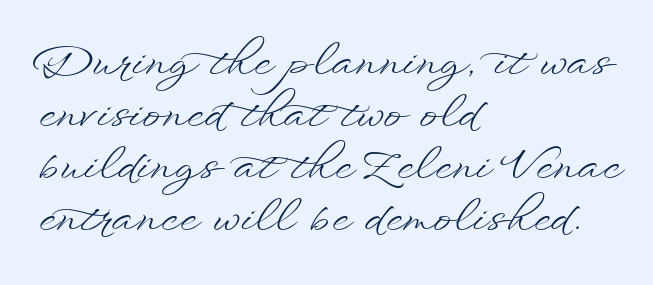
The image shows 44 px light, wide type; set left-aligned, line spacing 1.18x, normal letter spacing, not underlined; low stroke contrast and a small x-height.
